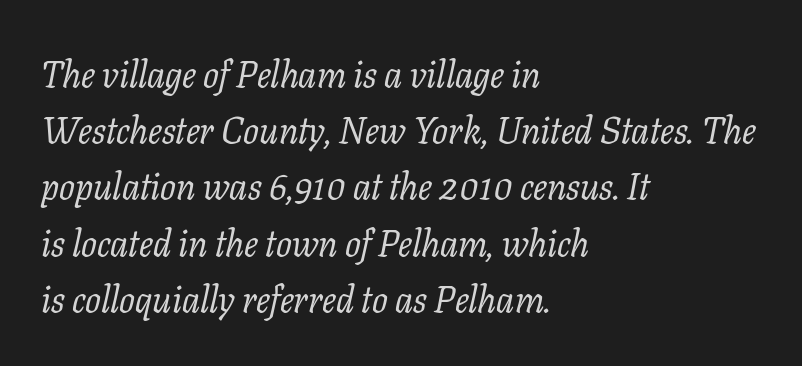
The image shows 37 px regular-weight serif type, italic (leaning right); set left-aligned, normal line spacing (1.52x), normal letter spacing, not underlined; low stroke contrast and a medium x-height.
